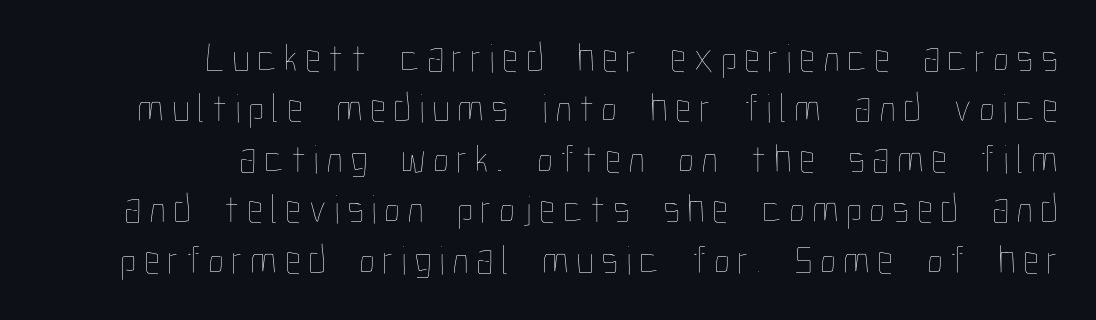
The image shows 41 px thin, condensed type, upright; set right-aligned, line spacing 1.23x, not underlined; low stroke contrast and a medium x-height.
